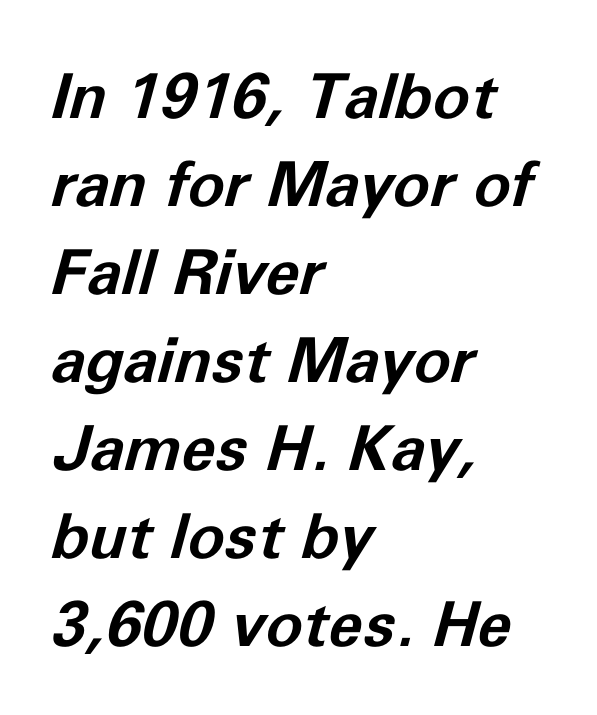
Q: Is the text bold? A: Yes.
Q: Is the text italic (slanted)? A: Yes, it leans right by about 11 degrees.
Q: Is the text underlined? A: No.
Q: How is the paragraph aligned? A: Left-aligned.
Q: Is the spacing between letters normal or unusually wide? A: Normal.
Q: Is the spacing between lines tight, normal or loose? A: Normal.
Q: Width (condensed, normal, or wide)? A: Normal.
Q: Stroke contrast? A: Low.
Q: x-height? A: Medium.
Q: Monospaced? A: No.
